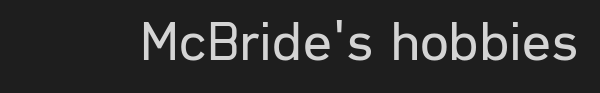
Q: Is the text bold? A: No.
Q: Is the text italic (slanted)? A: No, it is upright.
Q: Is the typeface a serif or a sans-serif typeface? A: Sans-serif.
Q: Is the text underlined? A: No.
Q: Is the spacing between letters normal or unusually wide? A: Normal.
Q: Width (condensed, normal, or wide)? A: Normal.
Q: Stroke contrast? A: Low.
Q: x-height? A: Medium.
Q: Monospaced? A: No.
